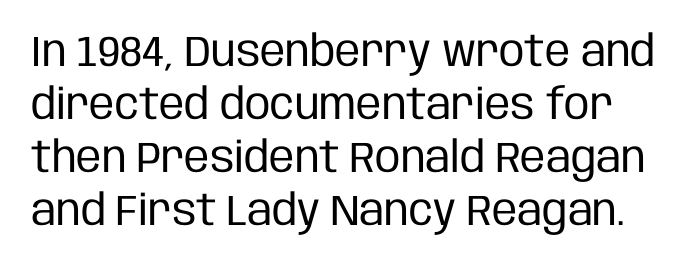
A bare baseline throughout the passage. The letters stand straight up with perfectly vertical stems. Proportional: the letters do not fall into vertical columns. The rendering shows plain stroke endings on the letterforms — a sans-serif design.
